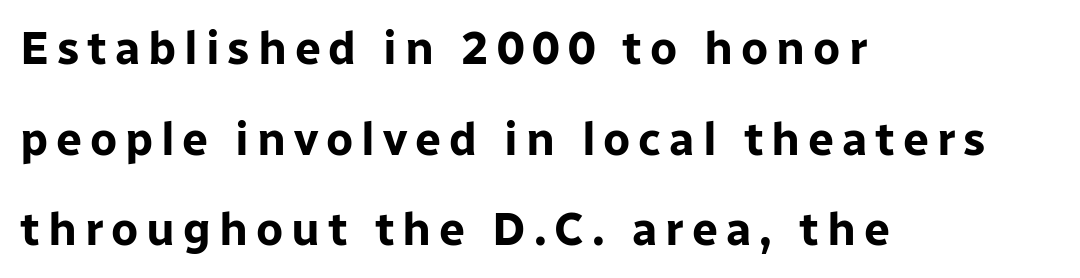
{"serif": "no", "italic": "no", "bold": "yes", "weight": "bold", "width": "normal", "stroke_contrast": "low", "x_height": "medium", "monospaced": "no", "underline": "no", "align": "left", "line_spacing": "loose", "line_spacing_ratio": 1.97, "glyph_px": 46}
